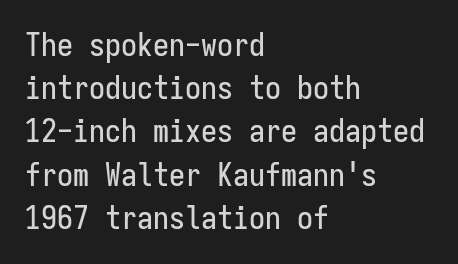
The image shows 32 px condensed sans-serif type, upright, monospaced; set left-aligned, normal line spacing (1.35x), normal letter spacing, not underlined; low stroke contrast and a medium x-height.
